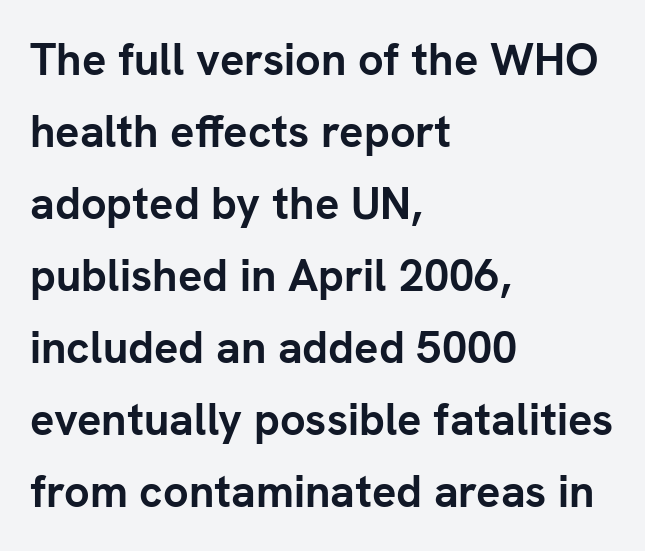
Standard letterfit; no display-style spreading of the glyphs. You can tell from the bare stems that sans-serif type was used. Is there much room between lines? A standard amount, neither cramped nor airy. The baseline area is clear. Note the varied advance widths — an 'i' is clearly narrower than an 'm'. Horizontally, the lines are justified to the leading edge only.
